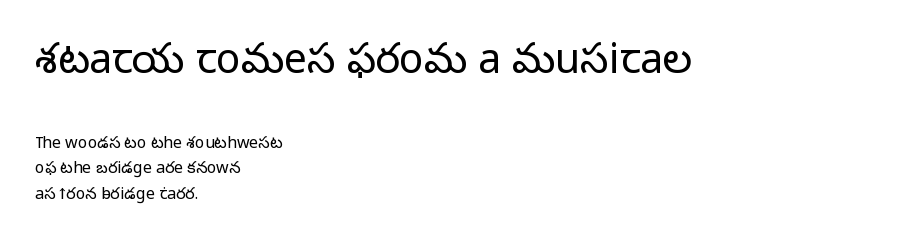
{"serif": "no", "italic": "no", "bold": "no", "weight": "light", "width": "normal", "stroke_contrast": "low", "x_height": "medium", "monospaced": "no", "underline": "no", "align": "left", "line_spacing": "normal", "line_spacing_ratio": 1.59, "letter_spacing": "normal", "letter_spacing_em": 0.0, "larger_block": "first", "size_ratio": 2.56, "glyph_px": 41}
